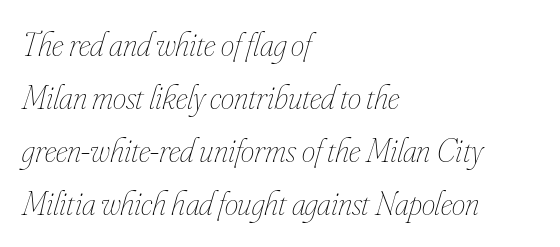
Q: Is the text bold? A: No.
Q: Is the text italic (slanted)? A: Yes, it leans right by about 16 degrees.
Q: Is the text underlined? A: No.
Q: How is the paragraph aligned? A: Left-aligned.
Q: Is the spacing between letters normal or unusually wide? A: Normal.
Q: Is the spacing between lines tight, normal or loose? A: Normal.
Q: Width (condensed, normal, or wide)? A: Condensed.
Q: Stroke contrast? A: Low.
Q: x-height? A: Small.
Q: Monospaced? A: No.
